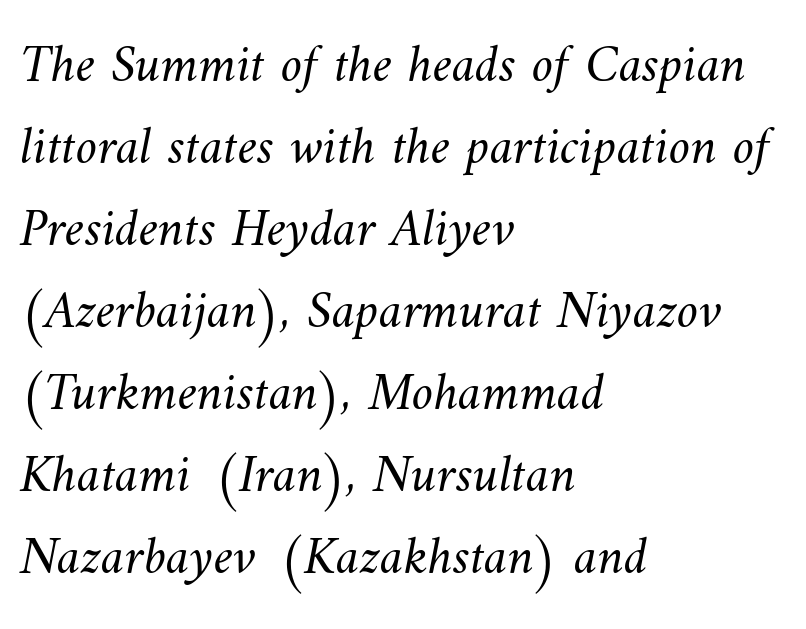
The image shows 54 px light type; set left-aligned, normal line spacing (1.52x), normal letter spacing, not underlined; medium stroke contrast and a small x-height.
